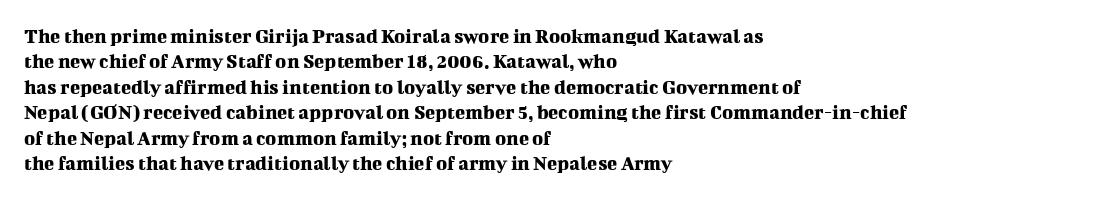
The image shows 21 px text type, upright; set left-aligned, line spacing 1.21x, normal letter spacing, not underlined.
